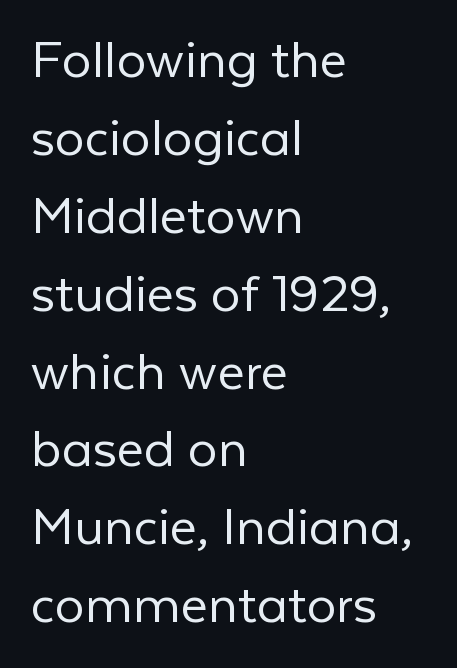
The image shows 59 px light sans-serif type, upright; set left-aligned, normal line spacing (1.32x), normal letter spacing, not underlined; low stroke contrast and a medium x-height.
